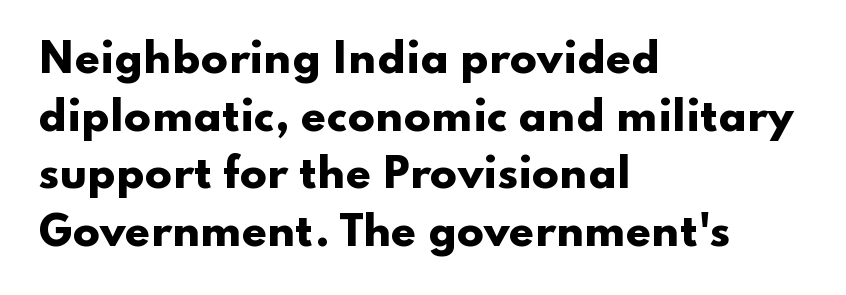
I'd call this a sans setting — the letters go barefoot. Summary of vertical rhythm: regular, with standard interline spacing. Do the characters align in a grid? No, the font is proportional. Each line starts at the same left margin while the right side varies.
